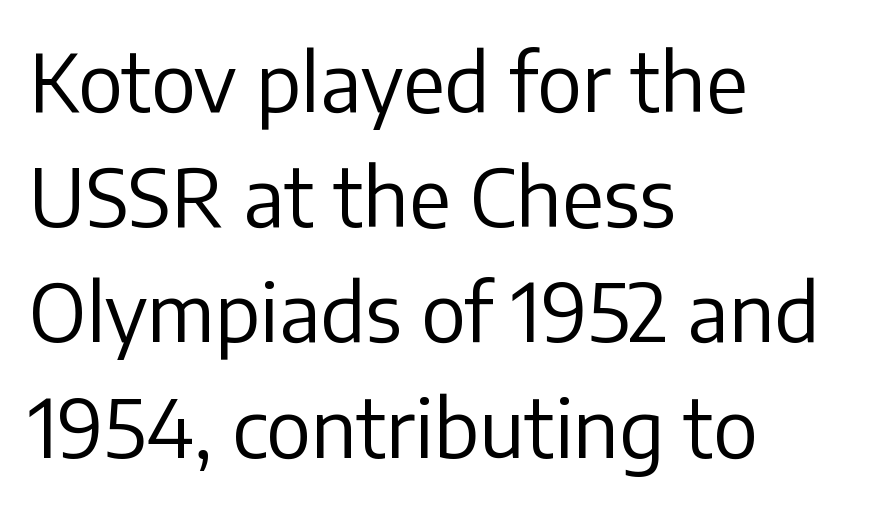
{"serif": "no", "italic": "no", "bold": "no", "weight": "regular", "width": "normal", "stroke_contrast": "low", "x_height": "medium", "monospaced": "no", "underline": "no", "align": "left", "line_spacing": "normal", "line_spacing_ratio": 1.44, "letter_spacing": "normal", "letter_spacing_em": 0.0, "glyph_px": 80}
